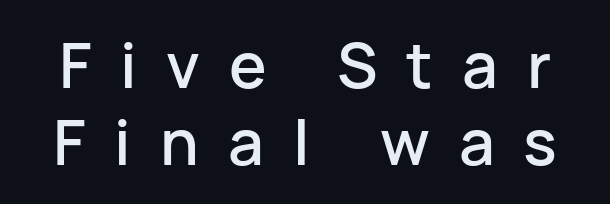
Looks like regular typesetting: each glyph gets only the width it needs. Posture: straight, roman, zero tilt. Unlike a traditional serif, this face leaves its strokes unadorned. Display-style spreading of the glyphs; the letterfit is very open. Check the space under the baseline: it is left empty.
